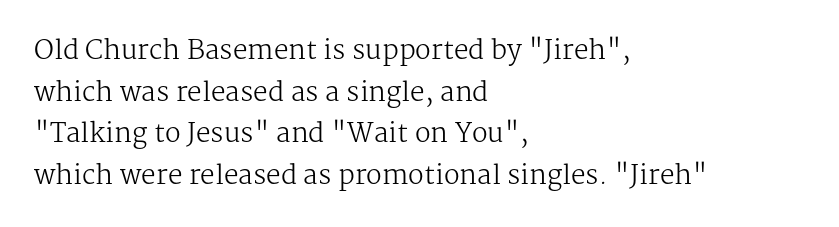
The image shows 26 px text type, upright; set left-aligned, normal line spacing (1.6x), normal letter spacing, not underlined.
